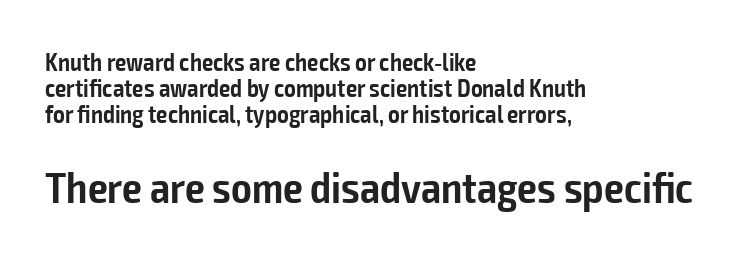
Larger block? The one below; the one above is distinctly smaller. The sample has been set in demibold, a notch under bold. This sample trades vertical openness for compactness between lines. Vertical strokes here are truly vertical. Look at the bottom of the vertical strokes: they stop flat, with no serifs. Alignment: flush left.
